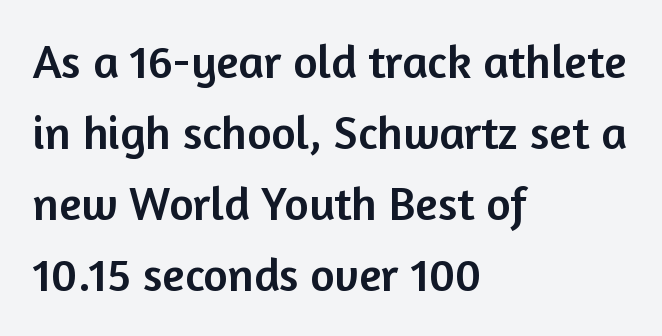
{"serif": "no", "italic": "no", "width": "normal", "stroke_contrast": "low", "x_height": "medium", "monospaced": "no", "underline": "no", "align": "left", "line_spacing": "normal", "line_spacing_ratio": 1.51, "letter_spacing": "normal", "letter_spacing_em": 0.0, "glyph_px": 47}
